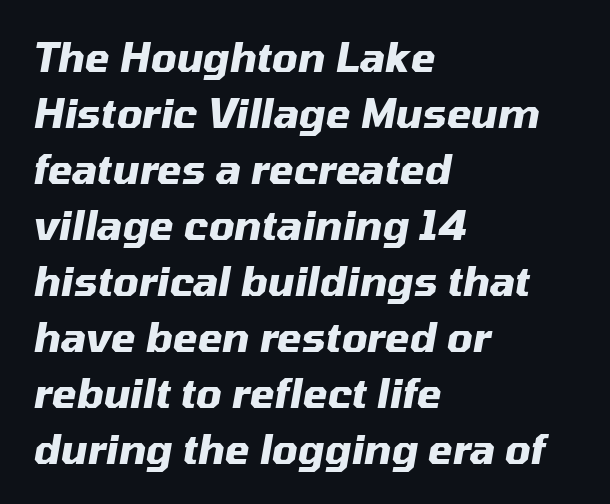
{"italic": "yes", "lean": "right", "slant_degrees": 10, "bold": "yes", "weight": "heavy", "width": "normal", "stroke_contrast": "medium", "x_height": "medium", "monospaced": "no", "underline": "no", "align": "left", "line_spacing": "normal", "line_spacing_ratio": 1.4, "letter_spacing": "normal", "letter_spacing_em": 0.0, "glyph_px": 40}
